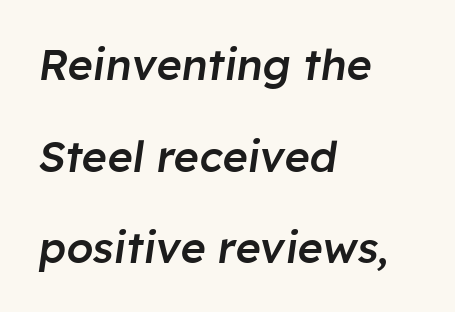
This sample has the flowing, uneven cadence of proportional lettering. Lines of text with bare space underneath. This rendering uses left alignment, leaving the right contour irregular. Notice the strokes are somewhat thickened but not fully heavy: this is a semibold. How would I describe the line gaps? Wide and relaxed.
